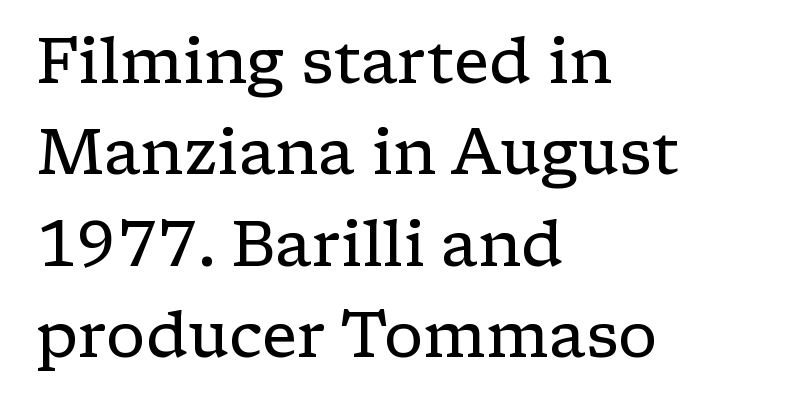
Q: Is the text bold? A: No.
Q: Is the text italic (slanted)? A: No, it is upright.
Q: Is the typeface a serif or a sans-serif typeface? A: Serif.
Q: Is the text underlined? A: No.
Q: How is the paragraph aligned? A: Left-aligned.
Q: Is the spacing between letters normal or unusually wide? A: Normal.
Q: Is the spacing between lines tight, normal or loose? A: Normal.
Q: Width (condensed, normal, or wide)? A: Wide.
Q: Stroke contrast? A: Low.
Q: x-height? A: Medium.
Q: Monospaced? A: No.
